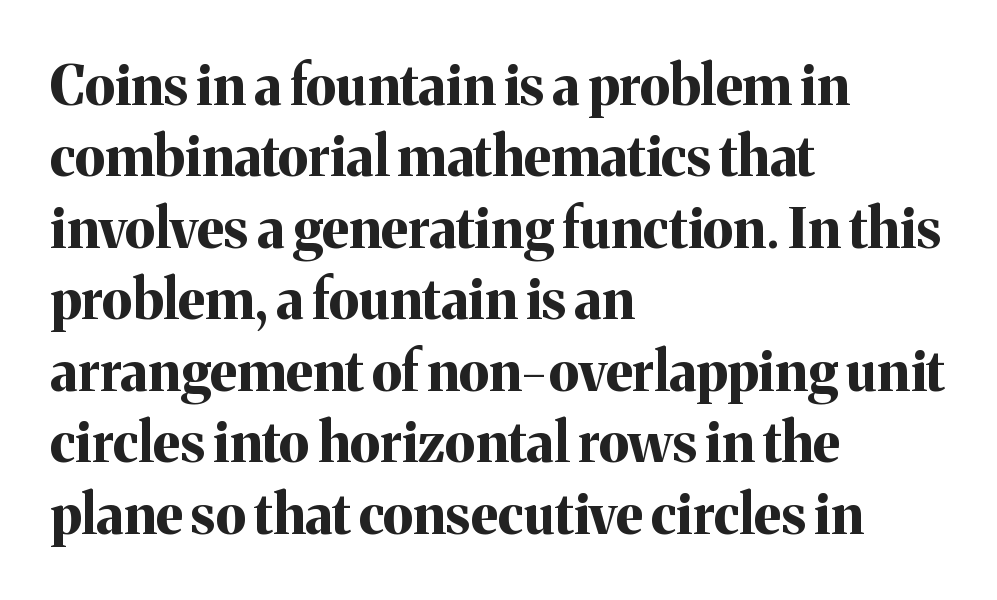
Q: Is the text bold? A: Yes.
Q: Is the text italic (slanted)? A: No, it is upright.
Q: Is the typeface a serif or a sans-serif typeface? A: Serif.
Q: Is the text underlined? A: No.
Q: How is the paragraph aligned? A: Left-aligned.
Q: Is the spacing between letters normal or unusually wide? A: Normal.
Q: Is the spacing between lines tight, normal or loose? A: Normal.
Q: Width (condensed, normal, or wide)? A: Normal.
Q: Stroke contrast? A: Medium.
Q: x-height? A: Medium.
Q: Monospaced? A: No.
